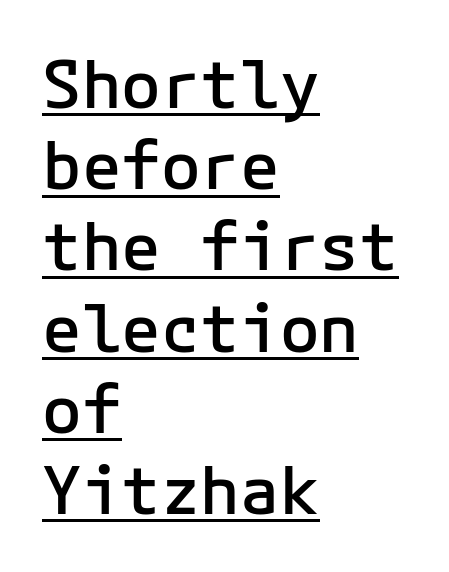
In terms of posture, this sample is upright. The letters march in equal steps, a hallmark of fixed-pitch type. The lettering is marked with a stroke running underneath it. Each word holds together tightly as a unit, with standard inter-letter gaps. Alignment: flush left.
